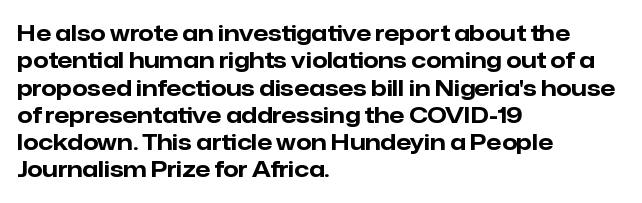
Q: Is the text bold? A: Yes.
Q: Is the text italic (slanted)? A: No, it is upright.
Q: Is the text underlined? A: No.
Q: How is the paragraph aligned? A: Left-aligned.
Q: Is the spacing between letters normal or unusually wide? A: Normal.
